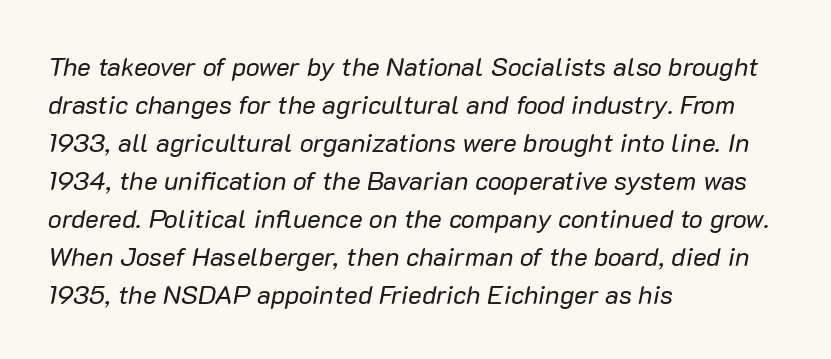
{"italic": "yes", "lean": "right", "slant_degrees": 10, "bold": "no", "underline": "no", "align": "left", "line_spacing": "normal", "line_spacing_ratio": 1.46, "letter_spacing": "normal", "letter_spacing_em": 0.0, "glyph_px": 26}
